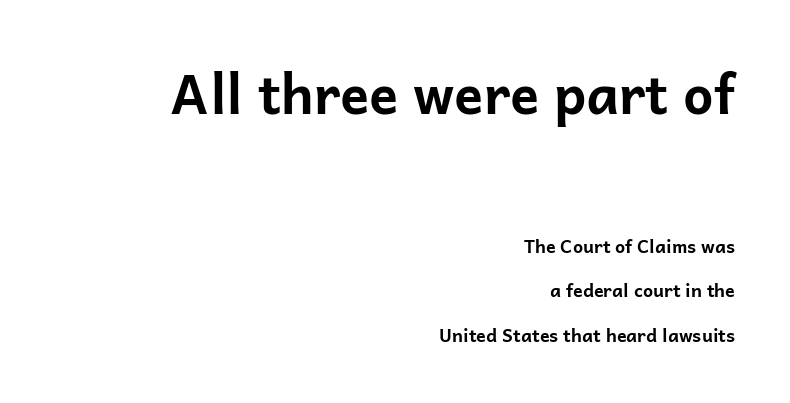
Q: Is the text bold? A: Yes.
Q: Is the text italic (slanted)? A: No, it is upright.
Q: Is the typeface a serif or a sans-serif typeface? A: Sans-serif.
Q: Is the text underlined? A: No.
Q: How is the paragraph aligned? A: Right-aligned.
Q: Is the spacing between letters normal or unusually wide? A: Normal.
Q: Is the spacing between lines tight, normal or loose? A: Loose.
Q: Which block of text is set in a larger size, the first (top) or the second (bottom)? A: The first (top) one.
Q: Width (condensed, normal, or wide)? A: Normal.
Q: Stroke contrast? A: Low.
Q: x-height? A: Medium.
Q: Monospaced? A: No.
